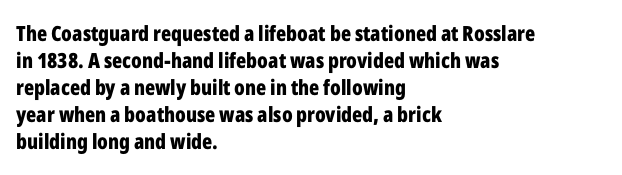
Q: Is the text bold? A: Yes.
Q: Is the text italic (slanted)? A: No, it is upright.
Q: Is the text underlined? A: No.
Q: How is the paragraph aligned? A: Left-aligned.
Q: Is the spacing between letters normal or unusually wide? A: Normal.
Q: Is the spacing between lines tight, normal or loose? A: Normal.
